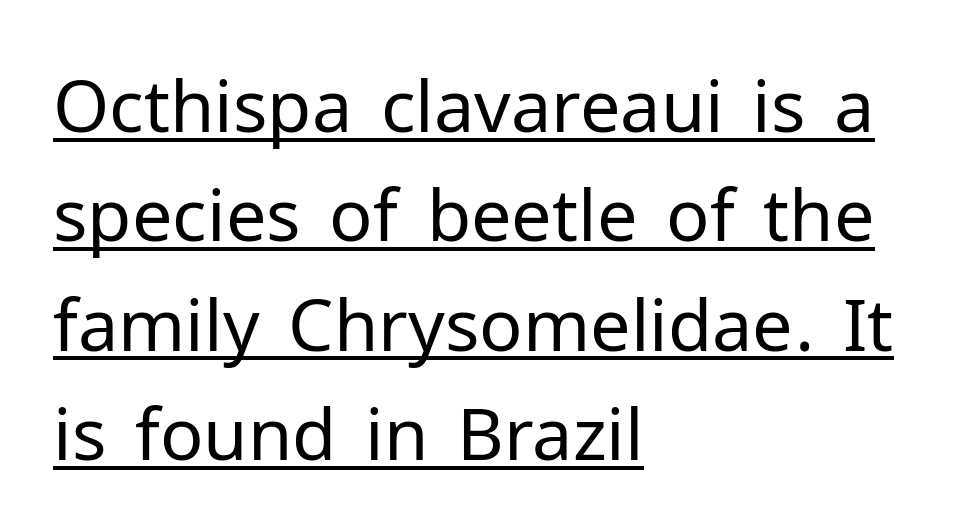
{"serif": "no", "italic": "no", "bold": "no", "weight": "regular", "width": "normal", "stroke_contrast": "low", "x_height": "medium", "monospaced": "no", "underline": "yes", "align": "left", "line_spacing": "normal", "line_spacing_ratio": 1.52, "letter_spacing": "normal", "letter_spacing_em": 0.0, "glyph_px": 72}
